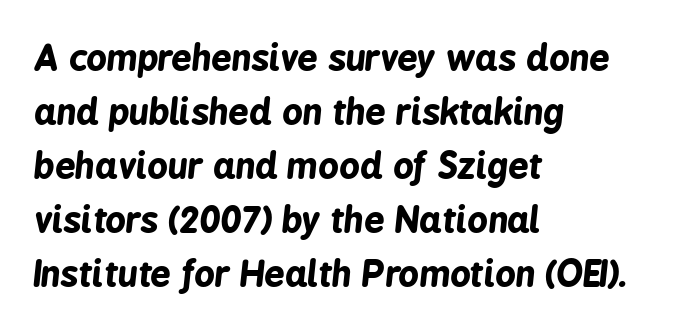
Q: Is the text bold? A: Yes.
Q: Is the text italic (slanted)? A: Yes, it leans right by about 6 degrees.
Q: Is the text underlined? A: No.
Q: How is the paragraph aligned? A: Left-aligned.
Q: Is the spacing between letters normal or unusually wide? A: Normal.
Q: Is the spacing between lines tight, normal or loose? A: Normal.
Q: Width (condensed, normal, or wide)? A: Condensed.
Q: Stroke contrast? A: Low.
Q: x-height? A: Medium.
Q: Monospaced? A: No.
